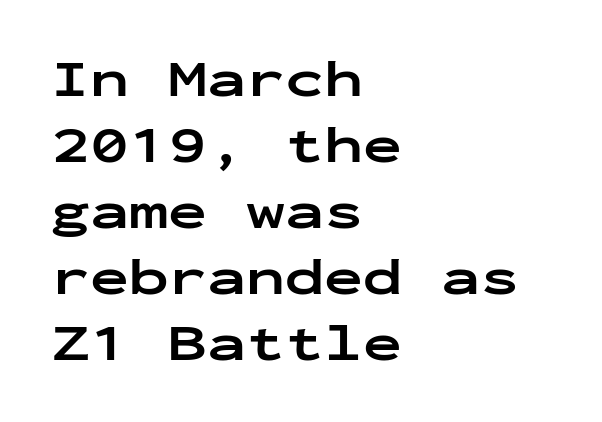
The image shows 52 px bold, wide sans-serif type, upright, monospaced; set left-aligned, normal line spacing (1.27x), normal letter spacing, not underlined; low stroke contrast and a medium x-height.
